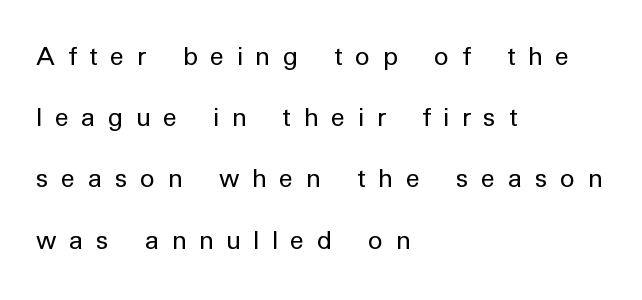
{"serif": "no", "italic": "no", "bold": "no", "weight": "regular", "width": "normal", "stroke_contrast": "low", "x_height": "medium", "monospaced": "no", "underline": "no", "align": "left", "line_spacing": "loose", "line_spacing_ratio": 2.11, "letter_spacing": "wide", "letter_spacing_em": 0.44, "glyph_px": 29}
